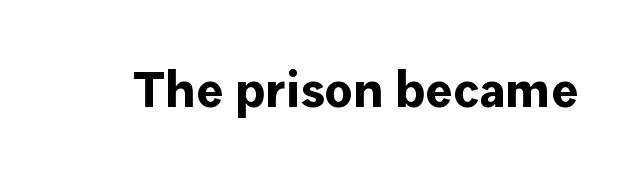
The image shows 51 px bold sans-serif type, upright; set normal letter spacing, not underlined; low stroke contrast and a medium x-height.
